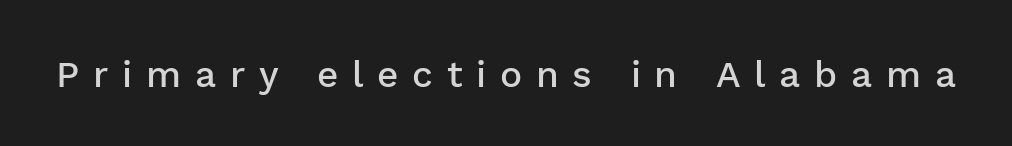
Q: Is the text bold? A: Semi-bold.
Q: Is the text italic (slanted)? A: No, it is upright.
Q: Is the typeface a serif or a sans-serif typeface? A: Sans-serif.
Q: Is the text underlined? A: No.
Q: Is the spacing between letters normal or unusually wide? A: Unusually wide.
Q: Width (condensed, normal, or wide)? A: Normal.
Q: Stroke contrast? A: Low.
Q: x-height? A: Medium.
Q: Monospaced? A: No.
